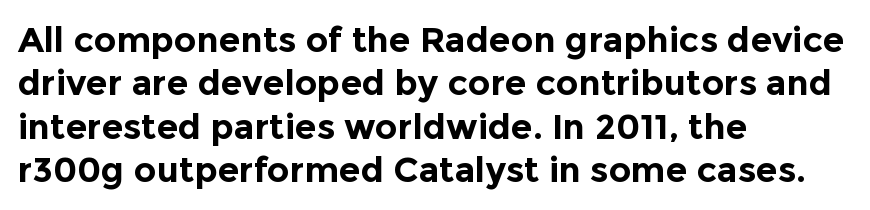
{"serif": "no", "italic": "no", "bold": "yes", "weight": "bold", "width": "normal", "x_height": "medium", "monospaced": "no", "underline": "no", "align": "left", "line_spacing_ratio": 1.24, "letter_spacing": "normal", "letter_spacing_em": 0.0, "glyph_px": 35}
